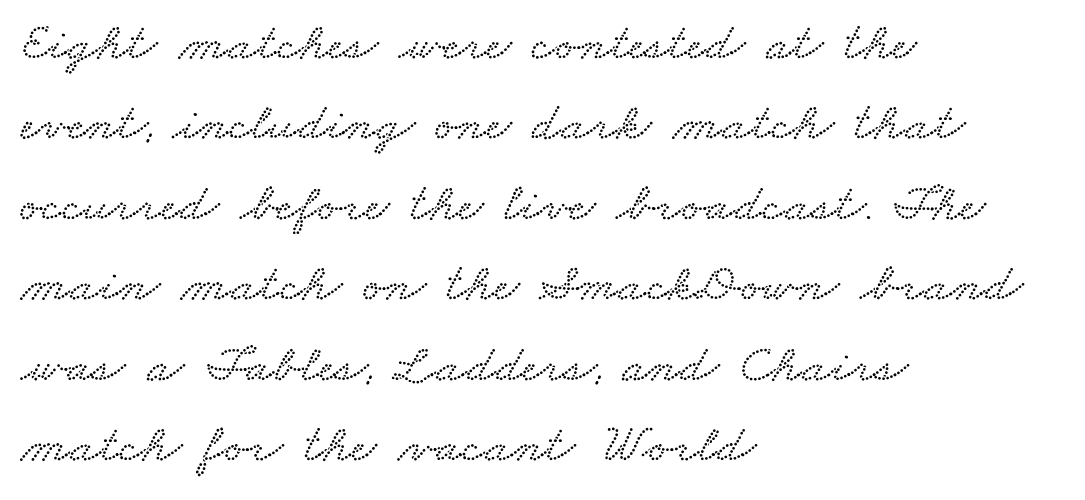
The image shows 54 px wide type; set left-aligned, normal line spacing (1.49x), normal letter spacing, not underlined; low stroke contrast and a small x-height.
